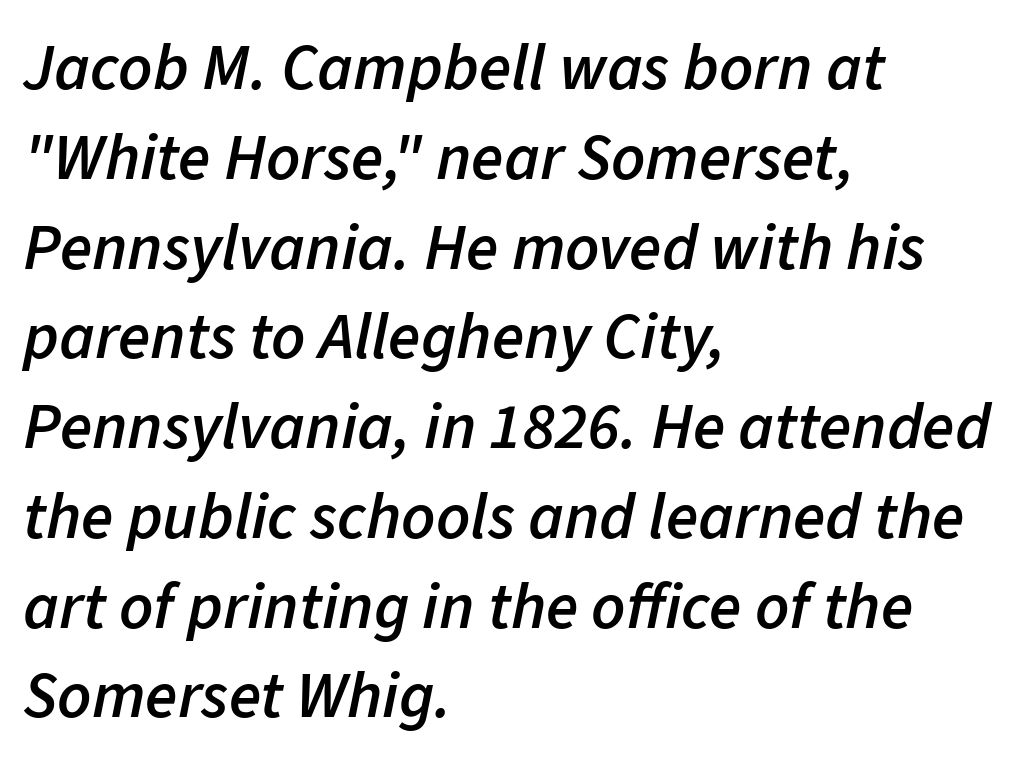
The image shows 66 px semibold type, italic (leaning right); set left-aligned, normal line spacing (1.36x), normal letter spacing, not underlined; low stroke contrast and a medium x-height.
